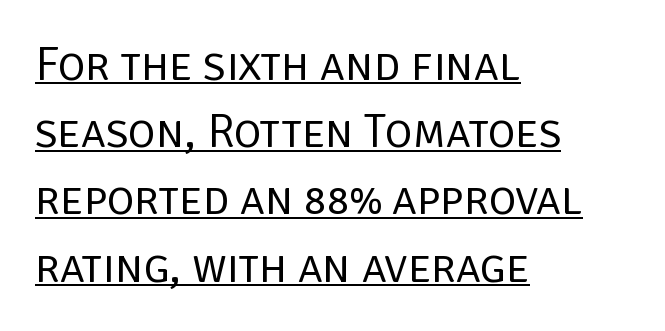
Q: Is the text bold? A: No.
Q: Is the text italic (slanted)? A: No, it is upright.
Q: Is the typeface a serif or a sans-serif typeface? A: Sans-serif.
Q: Is the text underlined? A: Yes.
Q: How is the paragraph aligned? A: Left-aligned.
Q: Is the spacing between letters normal or unusually wide? A: Normal.
Q: Is the spacing between lines tight, normal or loose? A: Normal.
Q: Width (condensed, normal, or wide)? A: Normal.
Q: Stroke contrast? A: Low.
Q: x-height? A: Large.
Q: Monospaced? A: No.
